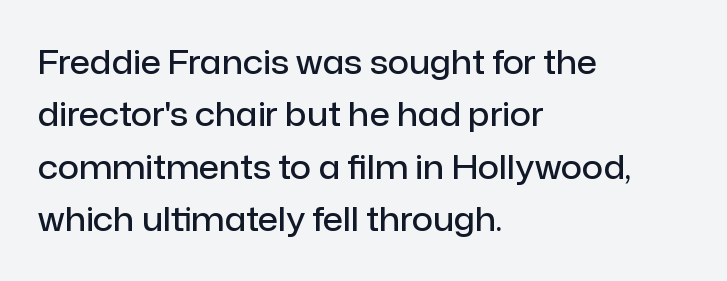
Q: Is the text bold? A: Semi-bold.
Q: Is the text italic (slanted)? A: No, it is upright.
Q: Is the typeface a serif or a sans-serif typeface? A: Sans-serif.
Q: Is the text underlined? A: No.
Q: How is the paragraph aligned? A: Left-aligned.
Q: Is the spacing between letters normal or unusually wide? A: Normal.
Q: Is the spacing between lines tight, normal or loose? A: Normal.
Q: Width (condensed, normal, or wide)? A: Normal.
Q: Stroke contrast? A: Low.
Q: x-height? A: Medium.
Q: Monospaced? A: No.
